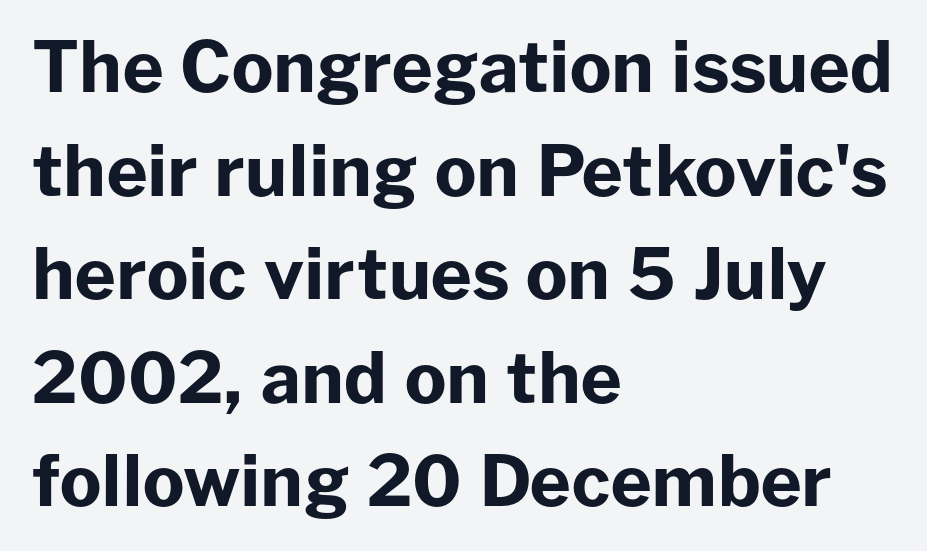
Q: Is the text bold? A: Yes.
Q: Is the text italic (slanted)? A: No, it is upright.
Q: Is the typeface a serif or a sans-serif typeface? A: Sans-serif.
Q: Is the text underlined? A: No.
Q: How is the paragraph aligned? A: Left-aligned.
Q: Is the spacing between letters normal or unusually wide? A: Normal.
Q: Is the spacing between lines tight, normal or loose? A: Normal.
Q: Width (condensed, normal, or wide)? A: Normal.
Q: Stroke contrast? A: Low.
Q: x-height? A: Medium.
Q: Monospaced? A: No.
